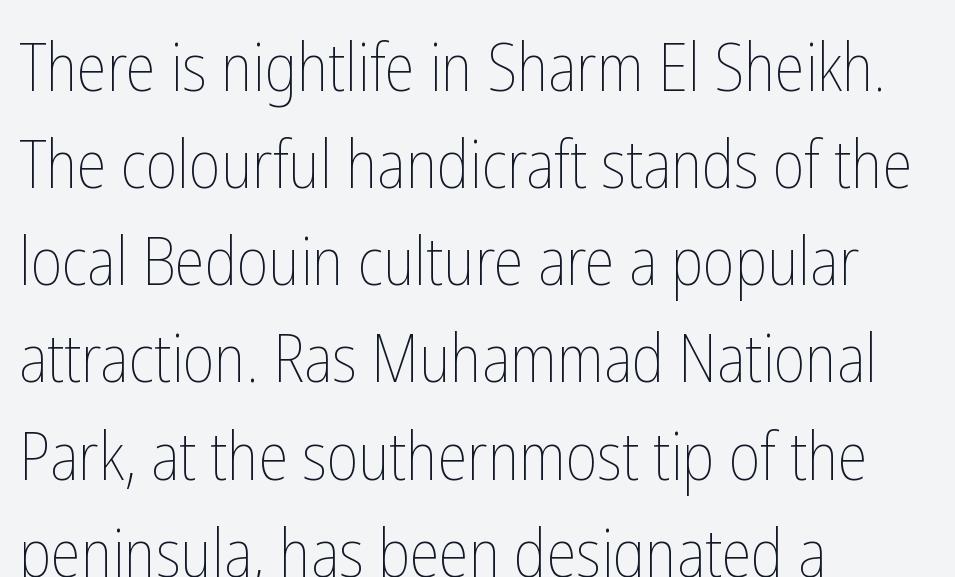
The letters sit at their default tracking, neither squeezed nor spread. The letterforms sit at book weight or below. The lines sit at an ordinary, default distance from one another. The ragged edge is on the right, which tells us the setting is flush left. Note the varied advance widths — an 'i' is clearly narrower than an 'm'.
